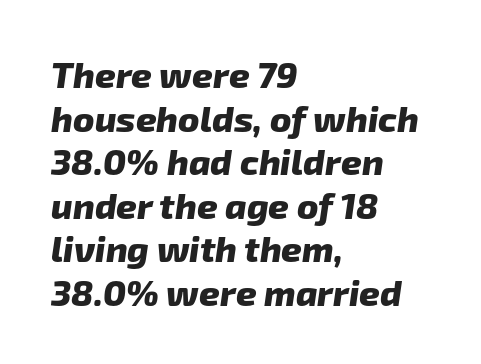
The image shows 36 px heavy sans-serif type; set left-aligned, line spacing 1.21x, normal letter spacing, not underlined; low stroke contrast and a medium x-height.
